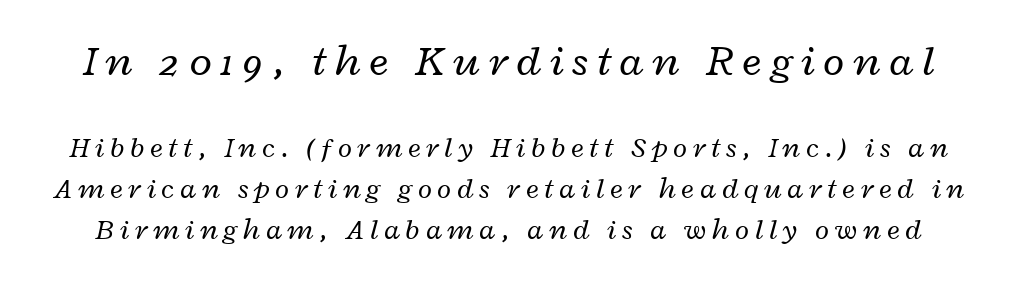
The image shows 44 px regular-weight, wide type, italic (leaning right); set normal line spacing (1.41x), unusually wide letter spacing (+0.2 em), not underlined; the first (top) block is 1.52x larger; low stroke contrast and a medium x-height.
